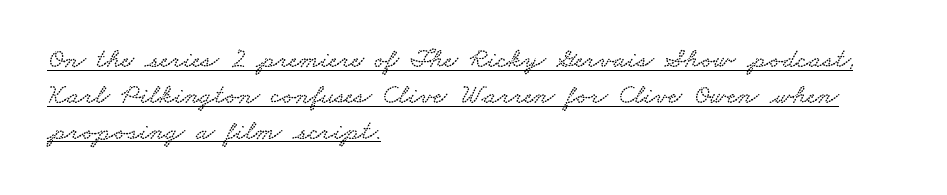
{"serif": "yes", "width": "wide", "stroke_contrast": "low", "x_height": "small", "monospaced": "no", "underline": "yes", "align": "left", "line_spacing": "normal", "line_spacing_ratio": 1.28, "letter_spacing": "normal", "letter_spacing_em": 0.0, "glyph_px": 28}
